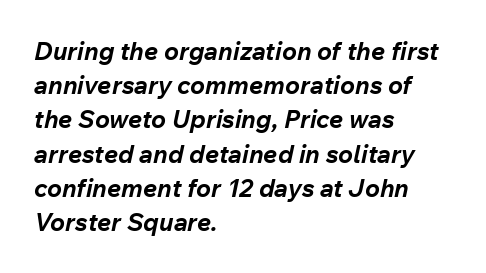
The image shows 25 px bold type, italic (leaning right); set left-aligned, normal line spacing (1.37x), normal letter spacing, not underlined.
